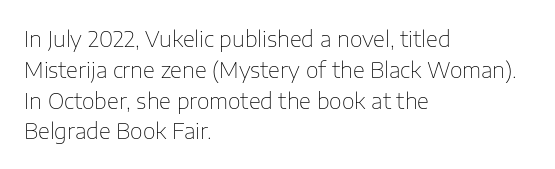
{"italic": "no", "bold": "no", "underline": "no", "align": "left", "line_spacing": "normal", "line_spacing_ratio": 1.4, "letter_spacing": "normal", "letter_spacing_em": 0.0, "glyph_px": 22}
